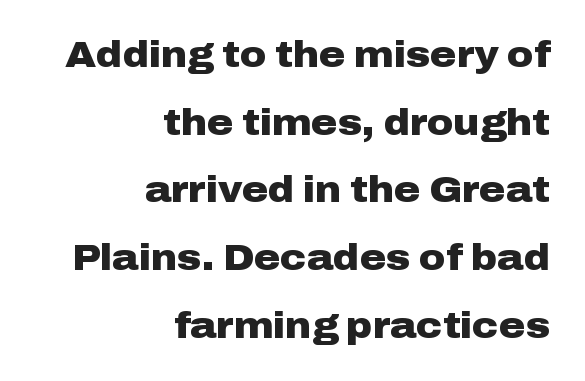
The image shows 36 px heavy, wide sans-serif type, upright; set right-aligned, line spacing 1.88x, normal letter spacing, not underlined; low stroke contrast and a medium x-height.
